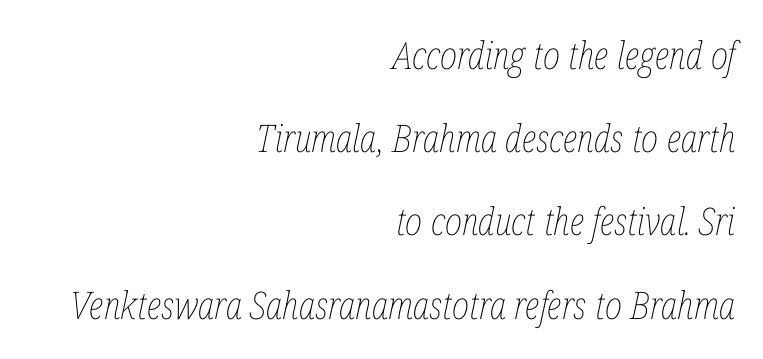
Underline: absent. Is the type heavy? It reads as light-to-regular instead. The text carries the slant typical of an italic or oblique font. The rendering uses natural spacing where letterforms have individual widths. In terms of leading, this rendering errs on the spacious side.
